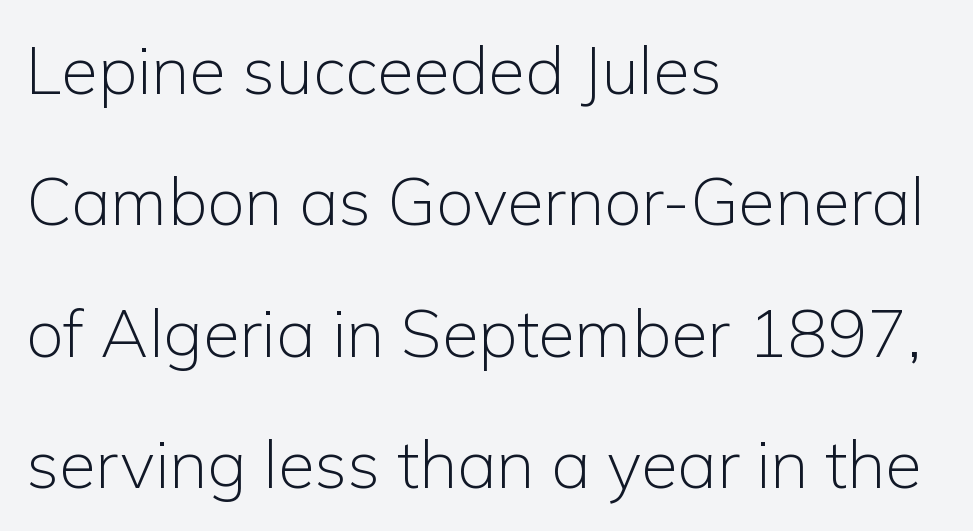
The weight tops out at a normal text grade. Nothing sits at the stroke ends, so this counts as sans-serif. The space between consecutive lines is lavish. Quick note: underline off.
